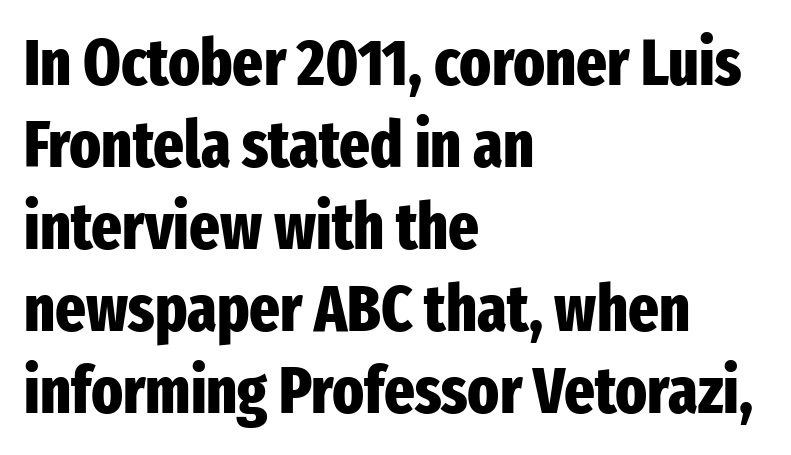
{"serif": "no", "italic": "no", "bold": "yes", "weight": "heavy", "width": "condensed", "stroke_contrast": "low", "x_height": "medium", "monospaced": "no", "underline": "no", "align": "left", "line_spacing": "normal", "line_spacing_ratio": 1.26, "letter_spacing": "normal", "letter_spacing_em": 0.0, "glyph_px": 65}
